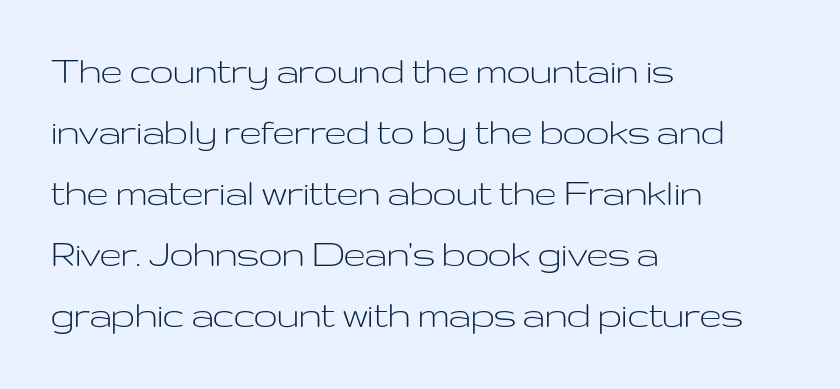
Q: Is the text bold? A: No.
Q: Is the text italic (slanted)? A: No, it is upright.
Q: Is the typeface a serif or a sans-serif typeface? A: Sans-serif.
Q: Is the text underlined? A: No.
Q: How is the paragraph aligned? A: Left-aligned.
Q: Is the spacing between letters normal or unusually wide? A: Normal.
Q: Is the spacing between lines tight, normal or loose? A: Normal.
Q: Width (condensed, normal, or wide)? A: Wide.
Q: Stroke contrast? A: Low.
Q: x-height? A: Medium.
Q: Monospaced? A: No.
